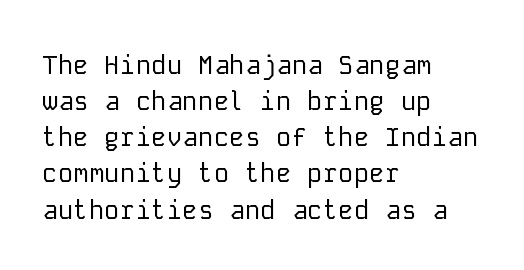
{"italic": "no", "bold": "no", "underline": "no", "align": "left", "line_spacing": "normal", "line_spacing_ratio": 1.39, "letter_spacing": "normal", "letter_spacing_em": 0.0, "glyph_px": 26}
